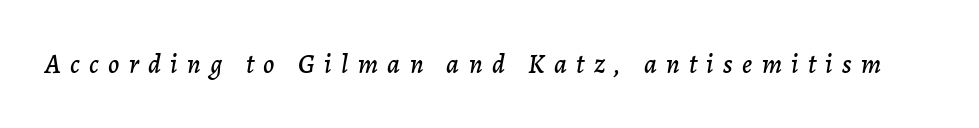
Q: Is the text italic (slanted)? A: Yes, it leans right by about 7 degrees.
Q: Is the text underlined? A: No.
Q: Is the spacing between letters normal or unusually wide? A: Unusually wide.
